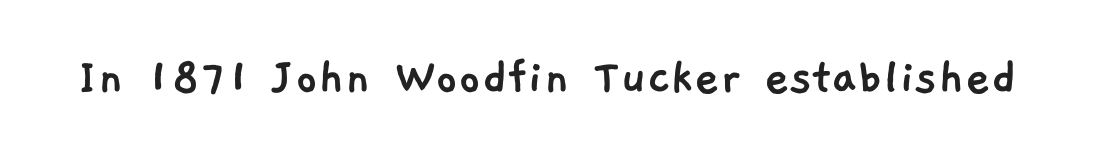
{"serif": "no", "width": "normal", "stroke_contrast": "low", "x_height": "medium", "monospaced": "no", "underline": "no", "letter_spacing": "normal", "letter_spacing_em": 0.0, "glyph_px": 55}
